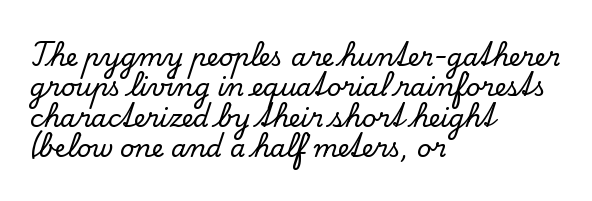
The letterforms sit shoulder to shoulder at normal distance. Compared with a centered layout, this one pins lines to the left instead. Descenders are the only things crossing below the line.
